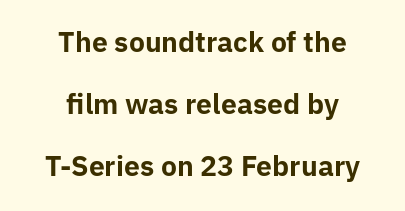
The image shows 27 px bold type, upright; set centered, loose line spacing (2.29x), normal letter spacing, not underlined.
